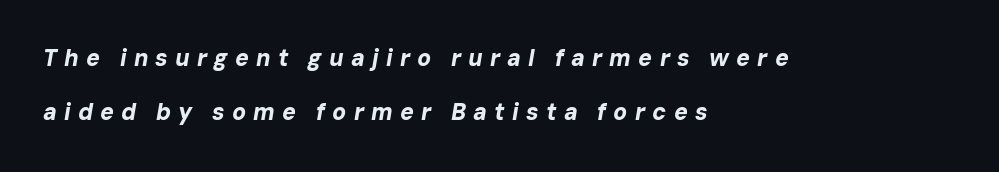
The passage shown has open, widely tracked lettering throughout. The face used here has the dense, thick strokes of a bold. Rule under the text: the space is simply empty. Slanted lettering throughout. One-word summary of the alignment: left.
